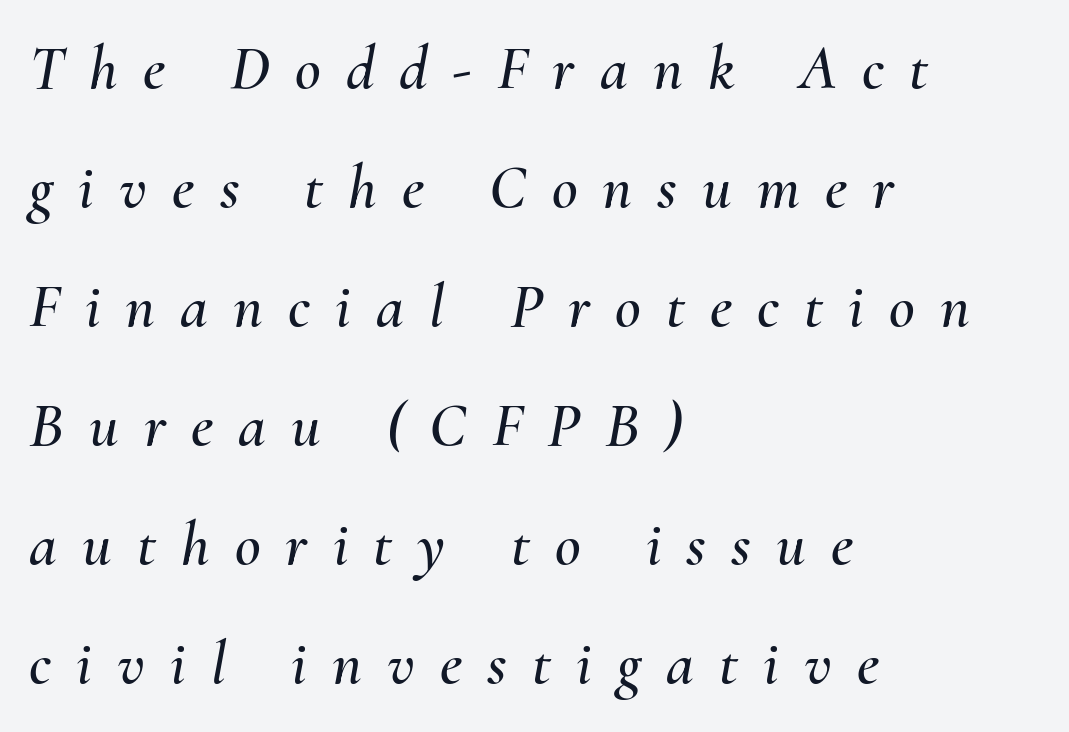
The image shows 63 px text type, italic (leaning right); set left-aligned, line spacing 1.89x, unusually wide letter spacing (+0.4 em), not underlined; medium stroke contrast and a small x-height.
